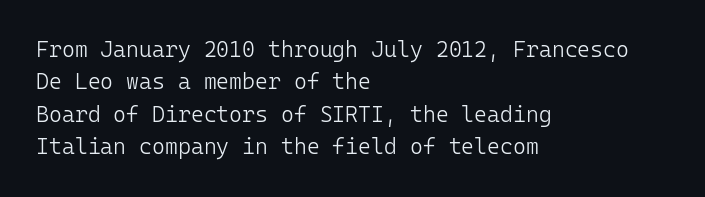
{"italic": "no", "bold": "no", "underline": "no", "align": "left", "line_spacing": "normal", "line_spacing_ratio": 1.47, "letter_spacing": "normal", "letter_spacing_em": 0.0, "glyph_px": 22}
